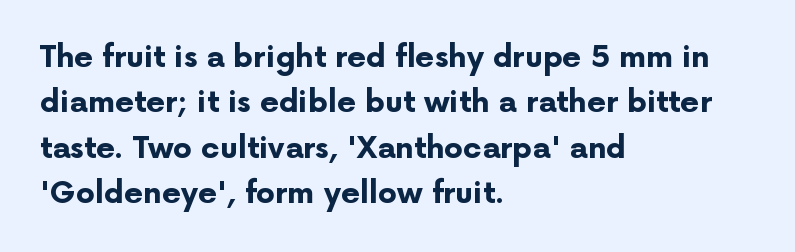
Here the glyphs are tracked normally, forming tight word shapes. Which margin do the lines hug? The left one — the right edge is uneven. Is the type bold? Yes — the strokes are clearly thick and heavy. Horizontal bands of white between lines are of average thickness.
